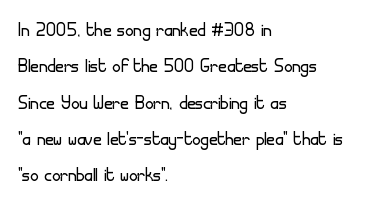
Q: Is the text bold? A: No.
Q: Is the text italic (slanted)? A: No, it is upright.
Q: Is the text underlined? A: No.
Q: How is the paragraph aligned? A: Left-aligned.
Q: Is the spacing between letters normal or unusually wide? A: Normal.
Q: Is the spacing between lines tight, normal or loose? A: Normal.
